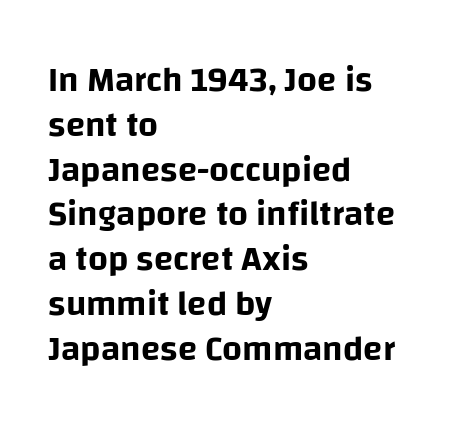
The image shows 35 px sans-serif type, upright; set left-aligned, normal line spacing (1.28x), normal letter spacing, not underlined; low stroke contrast and a large x-height.
